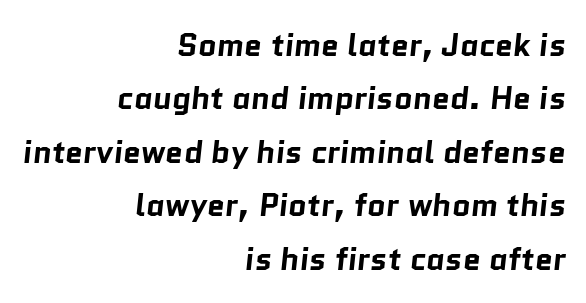
Q: Is the text bold? A: Yes.
Q: Is the typeface a serif or a sans-serif typeface? A: Sans-serif.
Q: Is the text underlined? A: No.
Q: How is the paragraph aligned? A: Right-aligned.
Q: Is the spacing between letters normal or unusually wide? A: Normal.
Q: Is the spacing between lines tight, normal or loose? A: Normal.
Q: Width (condensed, normal, or wide)? A: Normal.
Q: Stroke contrast? A: Low.
Q: x-height? A: Medium.
Q: Monospaced? A: No.
